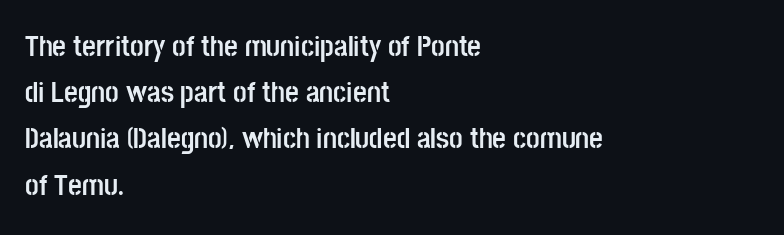
Notice how the passage keeps a crisp vertical edge on the left only. Font category for this specimen: sans-serif. Thick stems and heavy bowls — unmistakably bold. The gap between lines stays unmarked. It's the straight-up-and-down kind of type.
